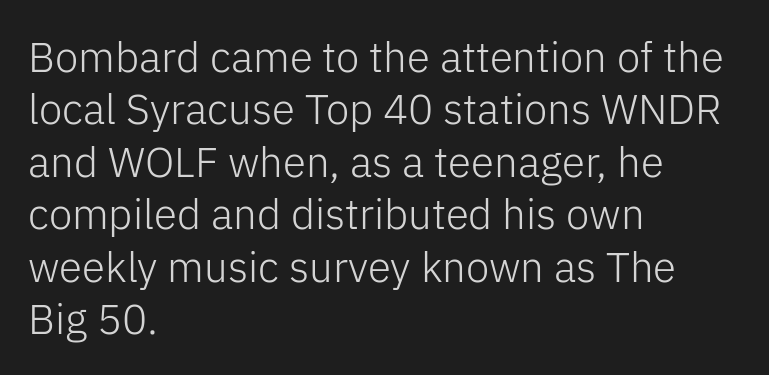
{"serif": "no", "italic": "no", "bold": "no", "weight": "light", "width": "normal", "stroke_contrast": "low", "x_height": "medium", "monospaced": "no", "underline": "no", "align": "left", "line_spacing": "normal", "line_spacing_ratio": 1.25, "letter_spacing": "normal", "letter_spacing_em": 0.0, "glyph_px": 42}
